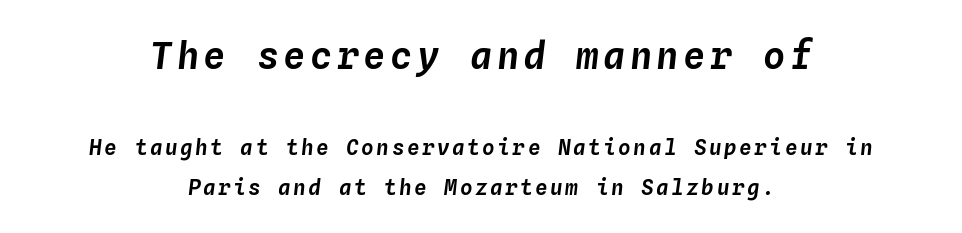
The image shows 37 px text type, italic (leaning right), monospaced; set centered, loose line spacing (1.92x), not underlined; the first (top) block is 1.76x larger; low stroke contrast and a medium x-height.
